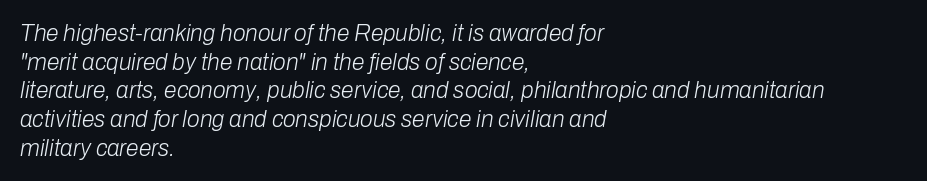
No letter is thick-stroked: the sample isn't bold. This is oblique type, the kind used for emphasis or titles. The rows are spaced the way most documents space them. The area under the type is left untouched. How are the letters spaced? Ordinarily, with no added tracking. A classic flush-left, rag-right setting is used for this passage.
